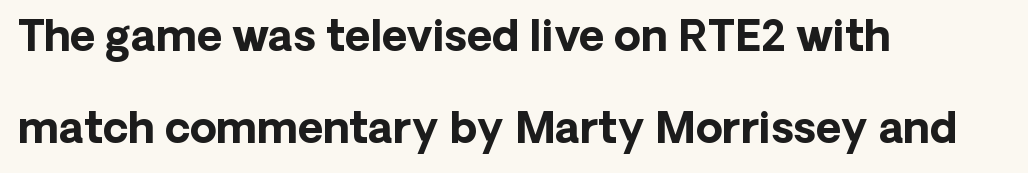
Grotesque or geometric, the face here clearly has no serifs. Is there much room between lines? Yes — plenty of vertical air separates them. The face used here has the dense, thick strokes of a bold. Students, note that the glyphs here touch the page at normal intervals.
